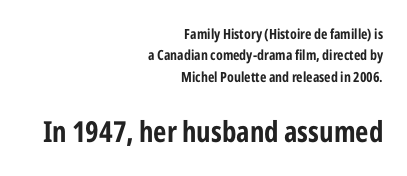
The image shows 29 px bold, condensed sans-serif type, upright; set right-aligned, normal line spacing (1.52x), normal letter spacing, not underlined; the second (bottom) block is 2.07x larger; low stroke contrast and a medium x-height.
